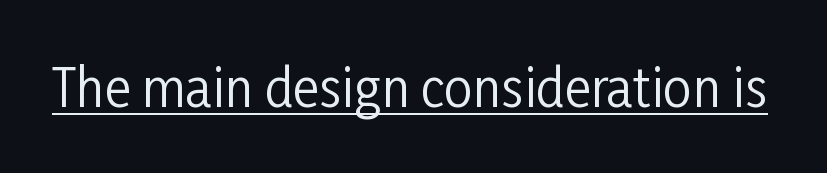
Q: Is the text bold? A: No.
Q: Is the text italic (slanted)? A: No, it is upright.
Q: Is the typeface a serif or a sans-serif typeface? A: Sans-serif.
Q: Is the text underlined? A: Yes.
Q: Is the spacing between letters normal or unusually wide? A: Normal.
Q: Width (condensed, normal, or wide)? A: Condensed.
Q: Stroke contrast? A: Low.
Q: x-height? A: Medium.
Q: Monospaced? A: No.
